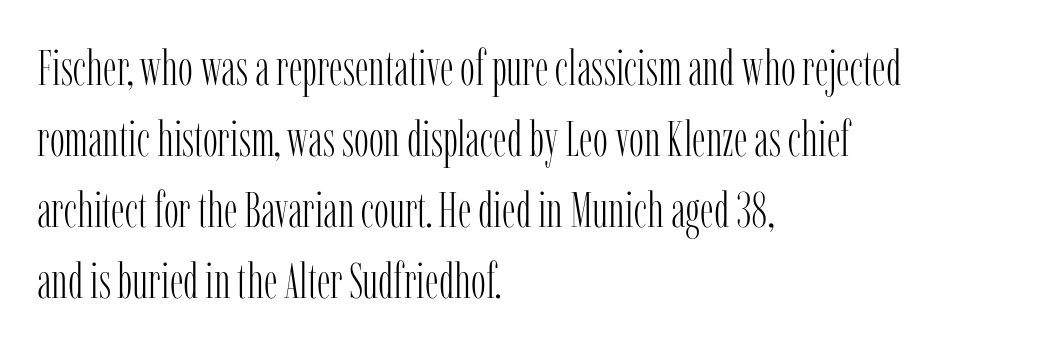
A typesetter would call this proportional, since set widths differ per character. Stems and bowls with no extra thickness — not bold. In terms of posture, this sample is upright. Honestly, there is no underline to notice here at all. The font family rendered here belongs to the serif group. Casual observation: everything's shoved over to the left.
